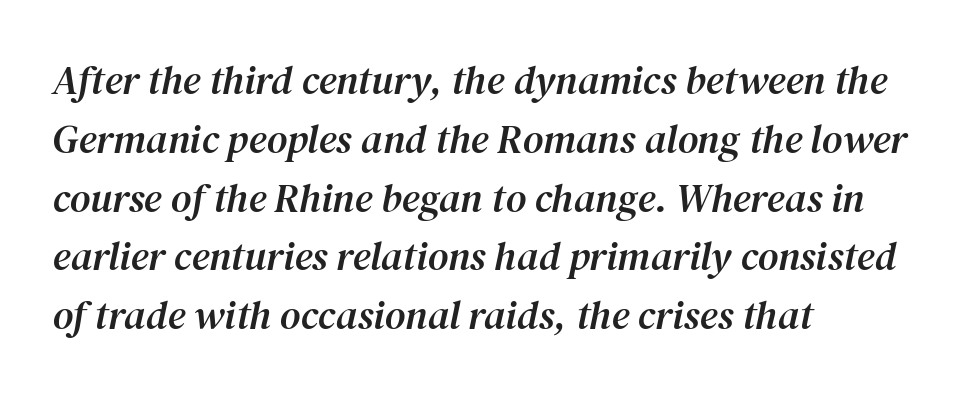
Q: Is the text italic (slanted)? A: Yes, it leans right by about 12 degrees.
Q: Is the typeface a serif or a sans-serif typeface? A: Serif.
Q: Is the text underlined? A: No.
Q: How is the paragraph aligned? A: Left-aligned.
Q: Is the spacing between letters normal or unusually wide? A: Normal.
Q: Is the spacing between lines tight, normal or loose? A: Normal.
Q: Width (condensed, normal, or wide)? A: Normal.
Q: Stroke contrast? A: Medium.
Q: x-height? A: Medium.
Q: Monospaced? A: No.
